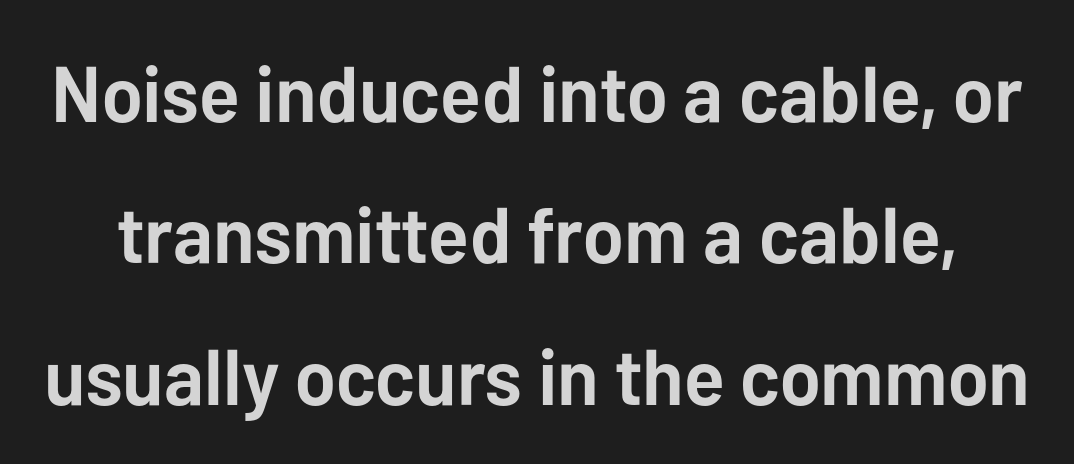
This sample has the flowing, uneven cadence of proportional lettering. The letters stand straight up with perfectly vertical stems. Characters follow at the spacing the type designer built in. The words here are not underlined.
